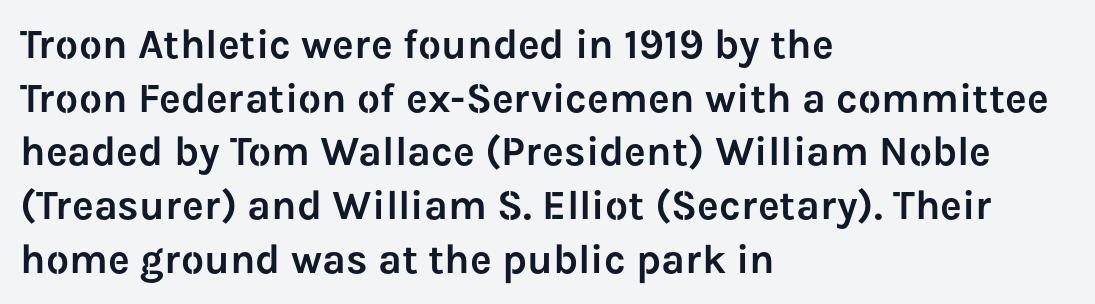
The letters advance in unequal steps, a hallmark of proportional type. The lines in this sample share a left origin and differ only in where they stop. Vertical strokes here are truly vertical. The lines sit at an ordinary, default distance from one another.
